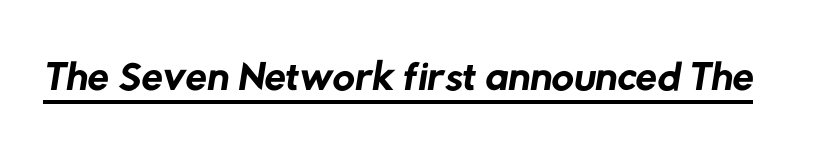
{"serif": "no", "bold": "no", "weight": "regular", "width": "normal", "stroke_contrast": "low", "x_height": "medium", "monospaced": "no", "underline": "yes", "letter_spacing": "normal", "letter_spacing_em": 0.0, "glyph_px": 62}
